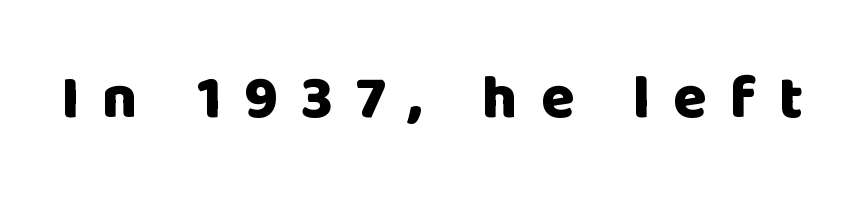
Q: Is the text bold? A: Yes.
Q: Is the text italic (slanted)? A: No, it is upright.
Q: Is the typeface a serif or a sans-serif typeface? A: Sans-serif.
Q: Is the text underlined? A: No.
Q: Is the spacing between letters normal or unusually wide? A: Unusually wide.
Q: Width (condensed, normal, or wide)? A: Normal.
Q: Stroke contrast? A: Low.
Q: x-height? A: Large.
Q: Monospaced? A: No.
